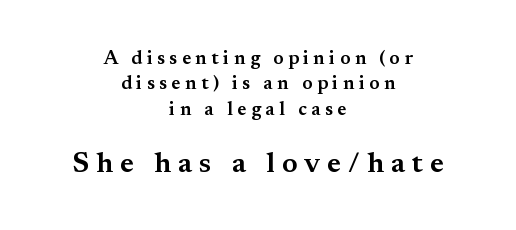
The image shows 29 px semibold serif type, upright; set centered, normal line spacing (1.34x), unusually wide letter spacing (+0.24 em), not underlined; the second (bottom) block is 1.53x larger; medium stroke contrast and a small x-height.
